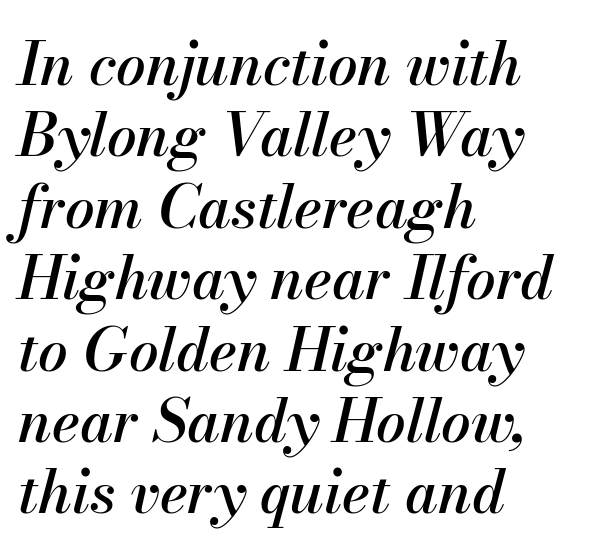
Q: Is the text italic (slanted)? A: Yes, it leans right by about 13 degrees.
Q: Is the text underlined? A: No.
Q: How is the paragraph aligned? A: Left-aligned.
Q: Is the spacing between letters normal or unusually wide? A: Normal.
Q: Width (condensed, normal, or wide)? A: Normal.
Q: Stroke contrast? A: Medium.
Q: x-height? A: Small.
Q: Monospaced? A: No.
